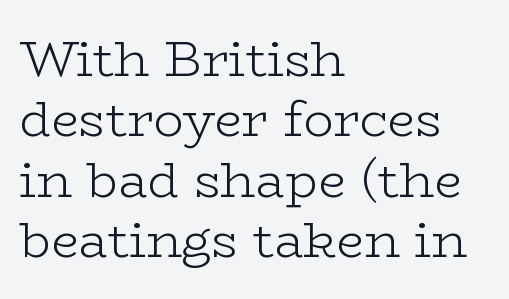
The image shows 50 px light, wide serif type, upright; set left-aligned, line spacing 1.21x, normal letter spacing, not underlined; low stroke contrast and a medium x-height.
